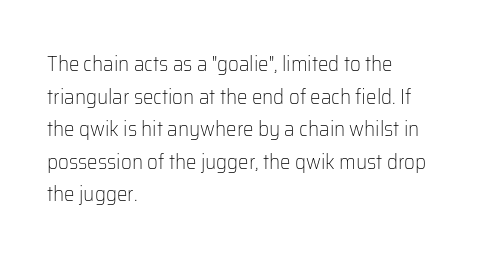
The axis of the letterforms is exactly vertical. Here the glyphs are tracked normally, forming tight word shapes. Descenders hang freely into open space. Line beginnings align vertically; line endings do not. The rows are spaced the way most documents space them.
